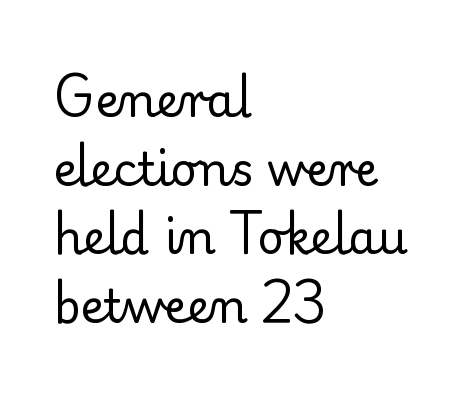
{"serif": "yes", "italic": "no", "bold": "no", "weight": "regular", "width": "normal", "stroke_contrast": "low", "x_height": "small", "monospaced": "no", "underline": "no", "align": "left", "line_spacing": "normal", "line_spacing_ratio": 1.49, "letter_spacing": "normal", "letter_spacing_em": 0.0, "glyph_px": 46}
